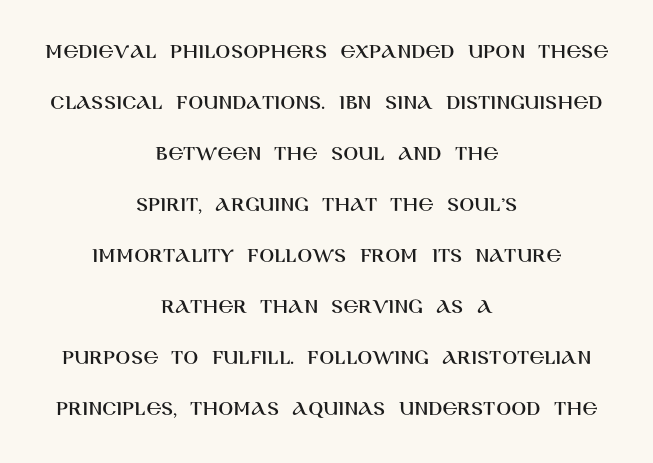
{"italic": "no", "underline": "no", "align": "center", "line_spacing": "loose", "line_spacing_ratio": 2.32, "letter_spacing": "normal", "letter_spacing_em": 0.0, "glyph_px": 22}
